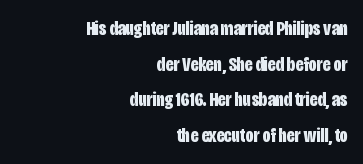
{"italic": "no", "bold": "yes", "underline": "no", "align": "right", "line_spacing_ratio": 1.78, "letter_spacing": "normal", "letter_spacing_em": 0.0, "glyph_px": 20}
